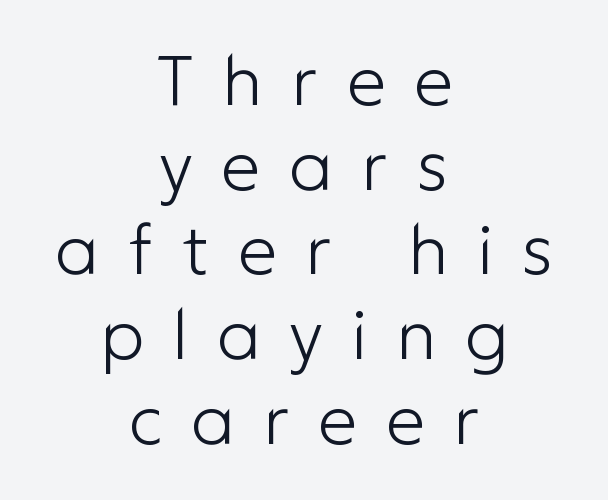
Q: Is the text bold? A: No.
Q: Is the text italic (slanted)? A: No, it is upright.
Q: Is the typeface a serif or a sans-serif typeface? A: Sans-serif.
Q: Is the text underlined? A: No.
Q: How is the paragraph aligned? A: Centered.
Q: Is the spacing between letters normal or unusually wide? A: Unusually wide.
Q: Width (condensed, normal, or wide)? A: Normal.
Q: Stroke contrast? A: Low.
Q: x-height? A: Medium.
Q: Monospaced? A: No.
